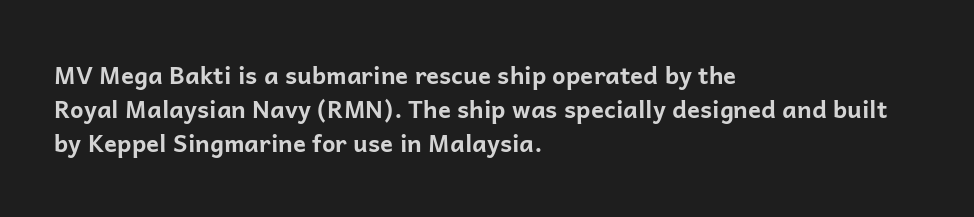
{"italic": "no", "bold": "yes", "underline": "no", "align": "left", "line_spacing": "normal", "line_spacing_ratio": 1.42, "letter_spacing": "normal", "letter_spacing_em": 0.0, "glyph_px": 24}
